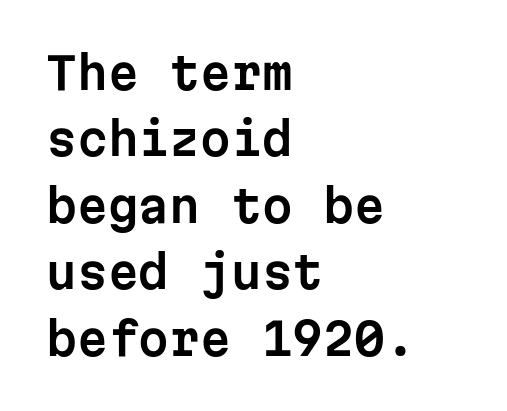
The image shows 44 px sans-serif type, upright, monospaced; set left-aligned, normal line spacing (1.51x), normal letter spacing, not underlined; low stroke contrast and a medium x-height.
